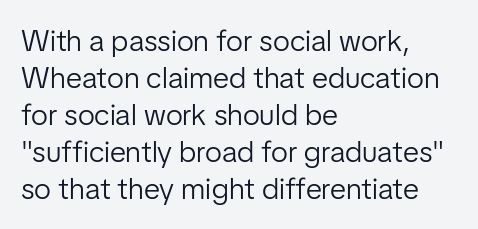
{"serif": "no", "italic": "no", "bold": "no", "weight": "light", "width": "normal", "stroke_contrast": "low", "x_height": "medium", "monospaced": "no", "underline": "no", "align": "left", "line_spacing_ratio": 1.23, "letter_spacing": "normal", "letter_spacing_em": 0.0, "glyph_px": 30}
